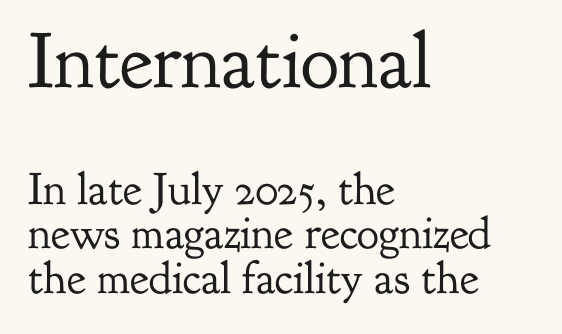
{"serif": "yes", "italic": "no", "bold": "no", "weight": "regular", "width": "normal", "stroke_contrast": "low", "x_height": "small", "monospaced": "no", "underline": "no", "align": "left", "line_spacing": "tight", "line_spacing_ratio": 0.97, "letter_spacing": "normal", "letter_spacing_em": 0.0, "larger_block": "first", "size_ratio": 1.74, "glyph_px": 80}
